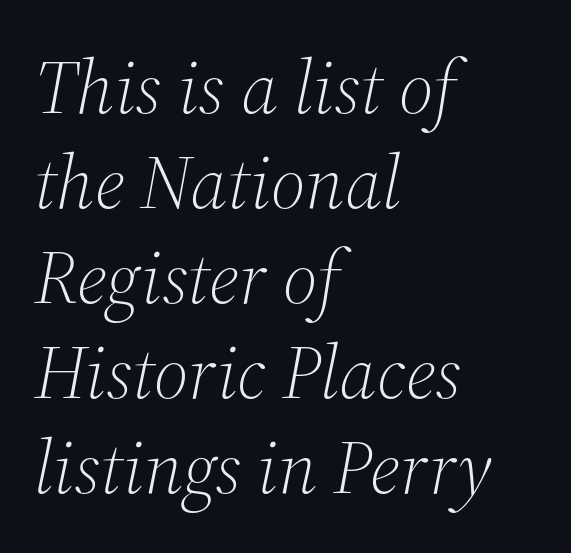
{"serif": "yes", "italic": "yes", "lean": "right", "slant_degrees": 12, "bold": "no", "weight": "light", "width": "normal", "stroke_contrast": "medium", "x_height": "medium", "monospaced": "no", "underline": "no", "align": "left", "line_spacing": "normal", "line_spacing_ratio": 1.25, "letter_spacing": "normal", "letter_spacing_em": 0.0, "glyph_px": 76}
